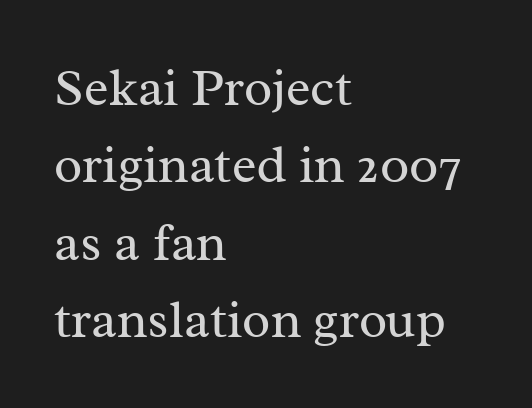
{"serif": "yes", "italic": "no", "bold": "no", "weight": "regular", "width": "normal", "stroke_contrast": "medium", "x_height": "medium", "monospaced": "no", "underline": "no", "align": "left", "line_spacing": "normal", "line_spacing_ratio": 1.49, "letter_spacing": "normal", "letter_spacing_em": 0.0, "glyph_px": 52}
